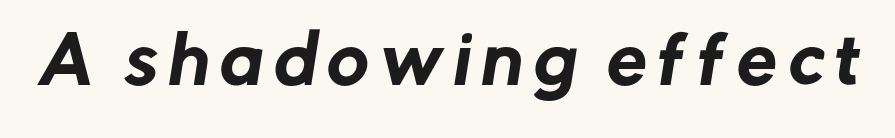
Q: Is the typeface a serif or a sans-serif typeface? A: Sans-serif.
Q: Is the text underlined? A: No.
Q: Width (condensed, normal, or wide)? A: Normal.
Q: Stroke contrast? A: Low.
Q: x-height? A: Medium.
Q: Monospaced? A: No.
